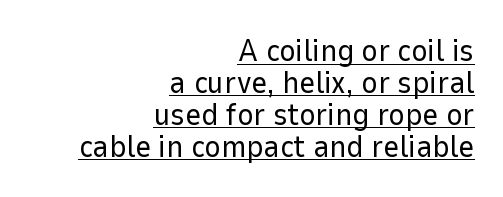
The typeface has the unassuming heft of standard copy or less. The passage shown is underscored from start to finish. Typeset ragged left — the right edge is the straight one. Honestly, the rows look squashed on top of each other. Varying glyph widths throughout — classic text-font behaviour. Each letter's strokes conclude bluntly, with no projecting serifs.
